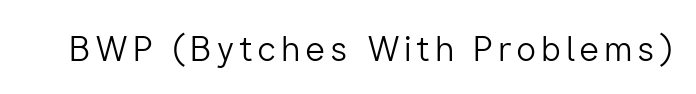
The font is comparable to plain body text, perhaps lighter. Descenders hang freely into open space. The text was rendered using a sans face with plain stroke endings. Character widths vary here, with narrow letters taking less room than wide ones.
